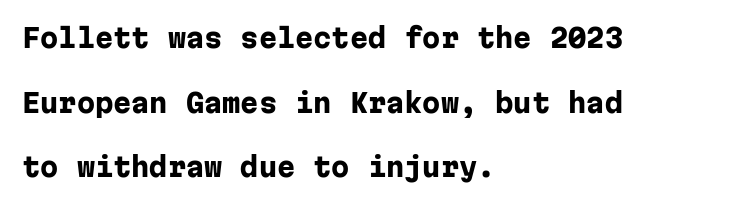
{"italic": "no", "bold": "yes", "underline": "no", "align": "left", "line_spacing": "loose", "line_spacing_ratio": 2.49, "letter_spacing": "normal", "letter_spacing_em": 0.0, "glyph_px": 26}
